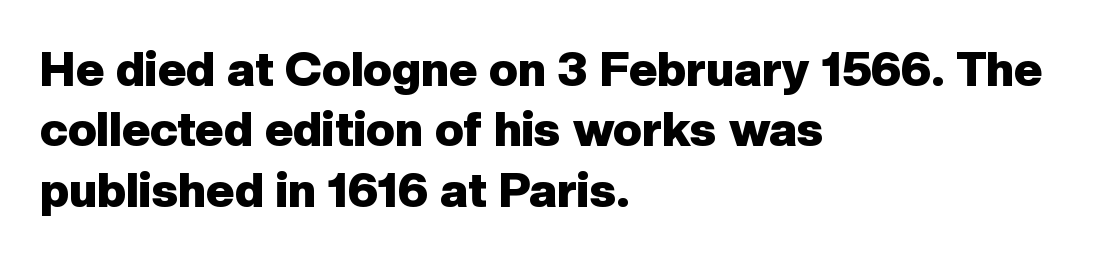
Q: Is the text bold? A: Yes.
Q: Is the text italic (slanted)? A: No, it is upright.
Q: Is the typeface a serif or a sans-serif typeface? A: Sans-serif.
Q: Is the text underlined? A: No.
Q: How is the paragraph aligned? A: Left-aligned.
Q: Is the spacing between letters normal or unusually wide? A: Normal.
Q: Is the spacing between lines tight, normal or loose? A: Normal.
Q: Width (condensed, normal, or wide)? A: Normal.
Q: Stroke contrast? A: Low.
Q: x-height? A: Medium.
Q: Monospaced? A: No.
